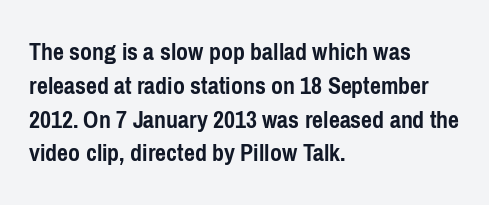
{"italic": "no", "bold": "yes", "underline": "no", "align": "left", "line_spacing": "normal", "line_spacing_ratio": 1.3, "letter_spacing": "normal", "letter_spacing_em": 0.0, "glyph_px": 26}
